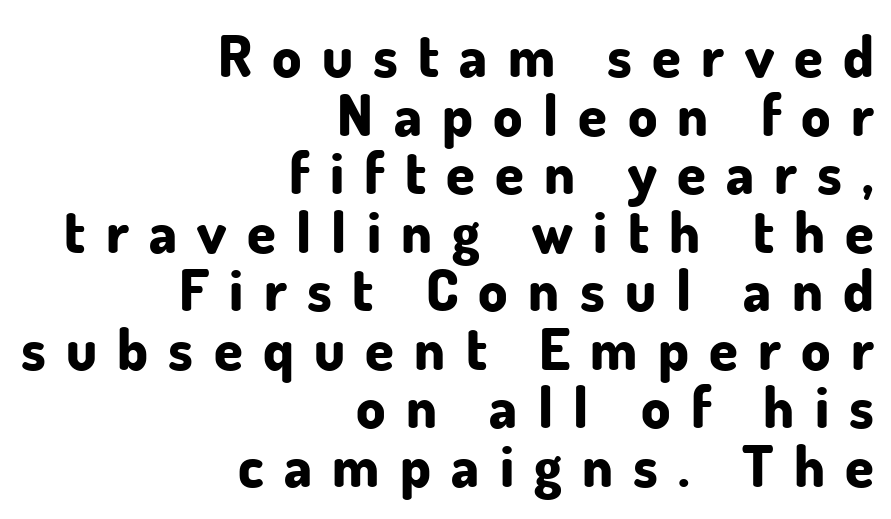
Q: Is the text bold? A: Yes.
Q: Is the text italic (slanted)? A: No, it is upright.
Q: Is the typeface a serif or a sans-serif typeface? A: Sans-serif.
Q: Is the text underlined? A: No.
Q: How is the paragraph aligned? A: Right-aligned.
Q: Is the spacing between letters normal or unusually wide? A: Unusually wide.
Q: Is the spacing between lines tight, normal or loose? A: Tight.
Q: Width (condensed, normal, or wide)? A: Normal.
Q: Stroke contrast? A: Low.
Q: x-height? A: Small.
Q: Monospaced? A: No.
